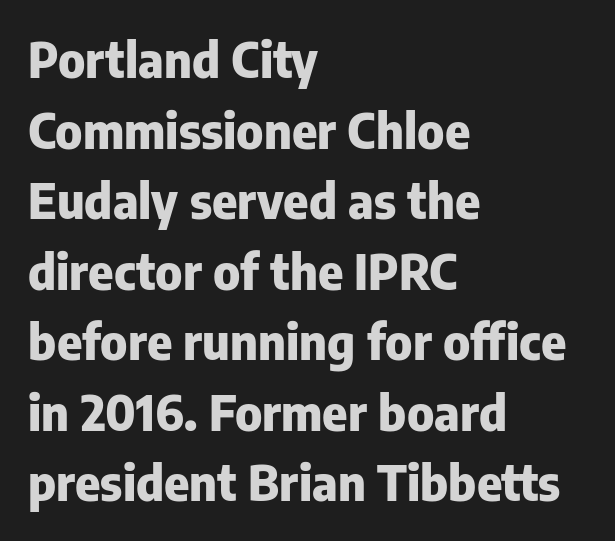
The image shows 48 px heavy sans-serif type, upright; set left-aligned, normal line spacing (1.47x), normal letter spacing, not underlined; low stroke contrast and a medium x-height.
